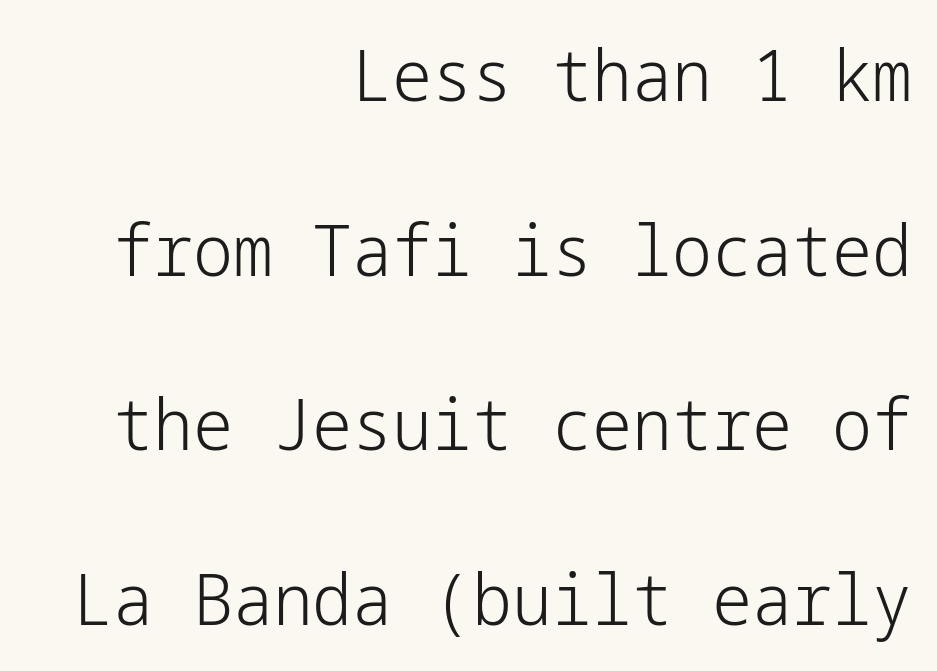
{"serif": "no", "italic": "no", "bold": "no", "weight": "light", "width": "normal", "stroke_contrast": "low", "x_height": "medium", "underline": "no", "align": "right", "line_spacing": "loose", "line_spacing_ratio": 2.46, "letter_spacing": "normal", "letter_spacing_em": 0.0, "glyph_px": 71}
